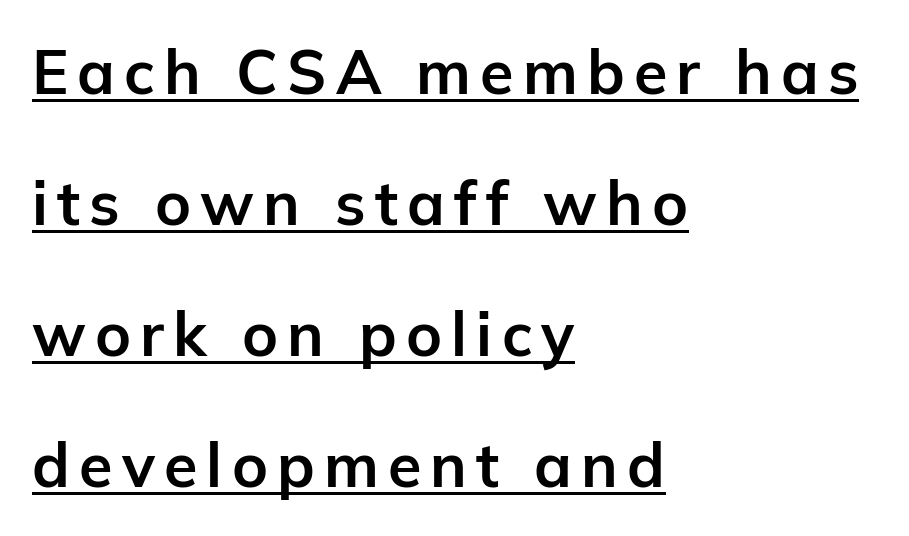
{"serif": "no", "italic": "no", "bold": "yes", "weight": "bold", "width": "normal", "stroke_contrast": "low", "x_height": "medium", "monospaced": "no", "underline": "yes", "align": "left", "line_spacing": "loose", "line_spacing_ratio": 2.15, "glyph_px": 61}
